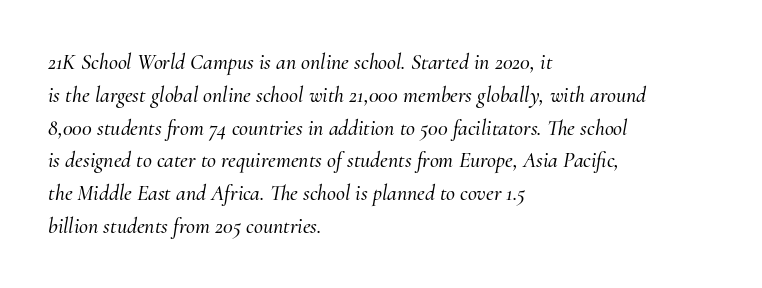
Check the space under the baseline: it is left empty. Vertical spacing — default. The face used here has a pronounced slope to its letters. Line starts are locked; line ends wander.
